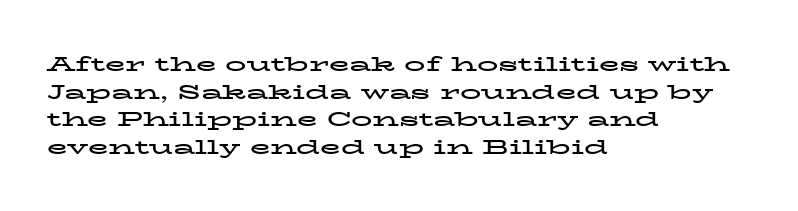
It's the straight-up-and-down kind of type. The words here are not underlined. Summary of vertical rhythm: regular, with standard interline spacing. Alignment: flush left. The rendering keeps characters at their native spacing.
